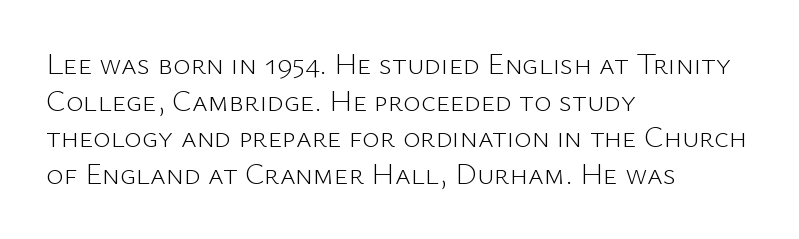
The image shows 30 px light sans-serif type, upright; set left-aligned, line spacing 1.22x, normal letter spacing, not underlined; low stroke contrast and a medium x-height.
